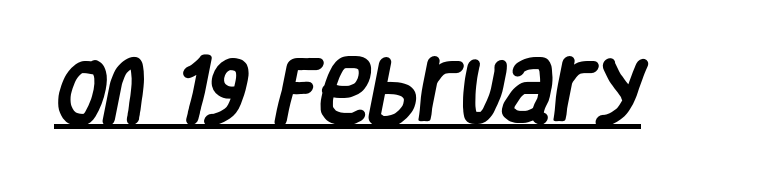
Q: Is the text bold? A: Yes.
Q: Is the typeface a serif or a sans-serif typeface? A: Sans-serif.
Q: Is the text underlined? A: Yes.
Q: Is the spacing between letters normal or unusually wide? A: Normal.
Q: Width (condensed, normal, or wide)? A: Condensed.
Q: Stroke contrast? A: Low.
Q: x-height? A: Large.
Q: Monospaced? A: No.
